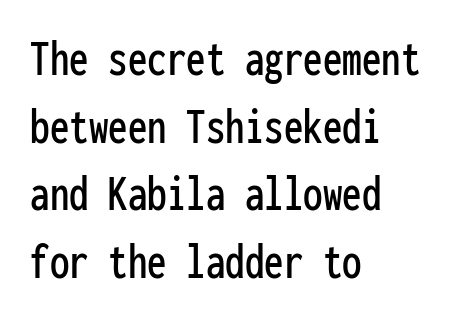
The setting favours the left margin, as ordinary paragraphs usually do. Underline: absent. A typesetter would call this monospace, since all characters share one set width. Caption: standard tracking, unaltered.
